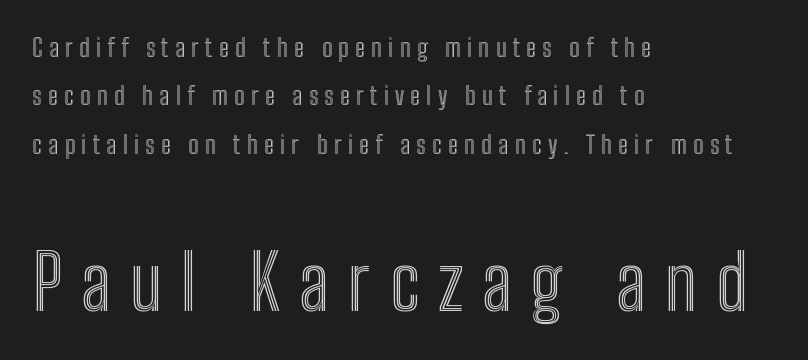
A bare baseline throughout the passage. Successive baselines arrive slowly, with a big drop between each. This sample has the flowing, uneven cadence of proportional lettering. Does the bottom block carry the larger type? Yes, it does. These lines were composed using upright roman letters.
